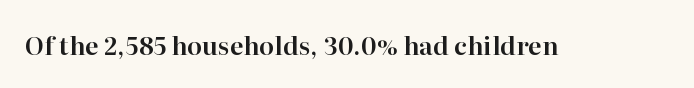
Q: Is the text italic (slanted)? A: No, it is upright.
Q: Is the text underlined? A: No.
Q: Is the spacing between letters normal or unusually wide? A: Normal.
